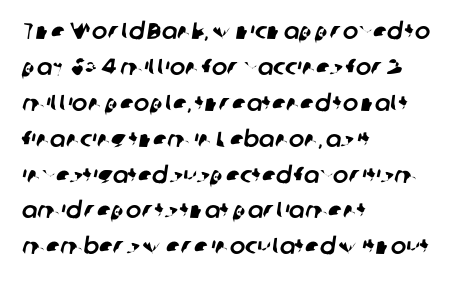
The image shows 23 px text type; set left-aligned, normal line spacing (1.56x), normal letter spacing, not underlined.
